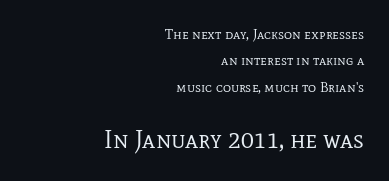
Tracking here is standard; glyphs follow each other at the usual distance. Posture: straight, roman, zero tilt. Decoration check: the copy has no underline. This rendering uses right alignment, leaving the left contour irregular. In this sample the second text group is rendered at the bigger scale.
